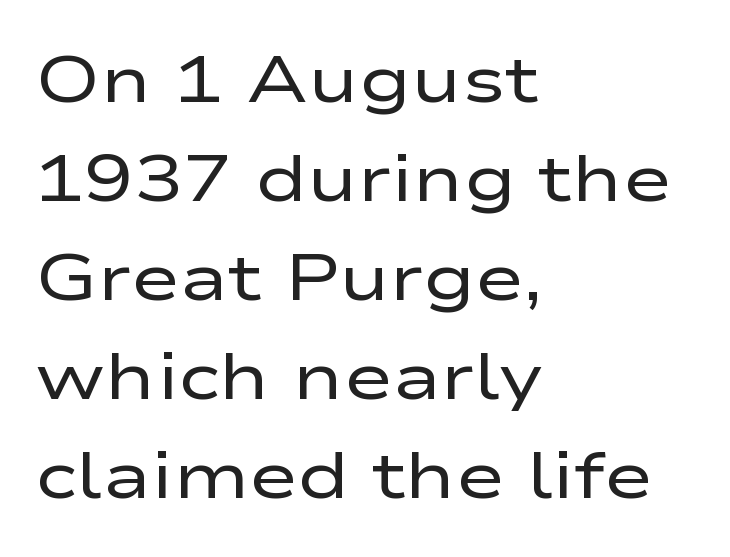
Q: Is the text bold? A: No.
Q: Is the text italic (slanted)? A: No, it is upright.
Q: Is the typeface a serif or a sans-serif typeface? A: Sans-serif.
Q: Is the text underlined? A: No.
Q: How is the paragraph aligned? A: Left-aligned.
Q: Is the spacing between letters normal or unusually wide? A: Normal.
Q: Is the spacing between lines tight, normal or loose? A: Normal.
Q: Width (condensed, normal, or wide)? A: Wide.
Q: Stroke contrast? A: Low.
Q: x-height? A: Medium.
Q: Monospaced? A: No.
